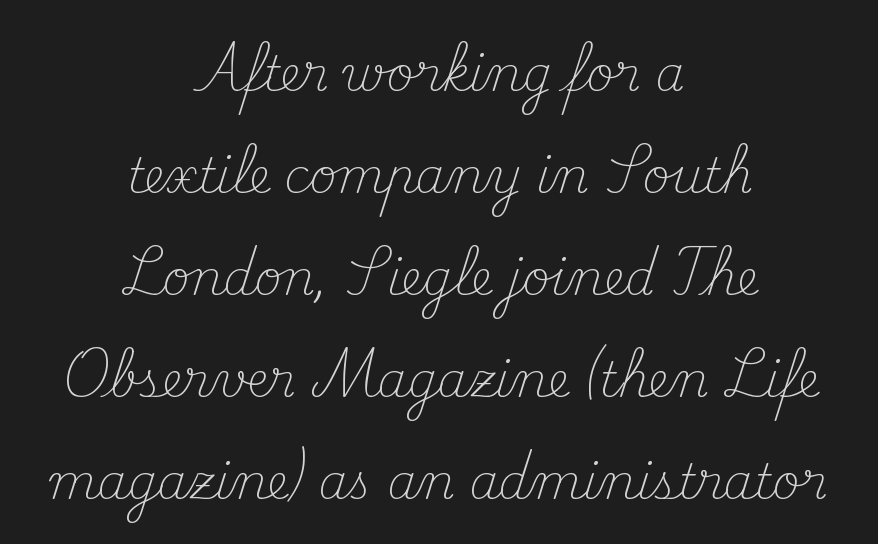
{"serif": "yes", "bold": "no", "weight": "light", "width": "normal", "stroke_contrast": "medium", "x_height": "small", "monospaced": "no", "underline": "no", "align": "center", "line_spacing": "loose", "line_spacing_ratio": 2.17, "letter_spacing": "normal", "letter_spacing_em": 0.0, "glyph_px": 47}
